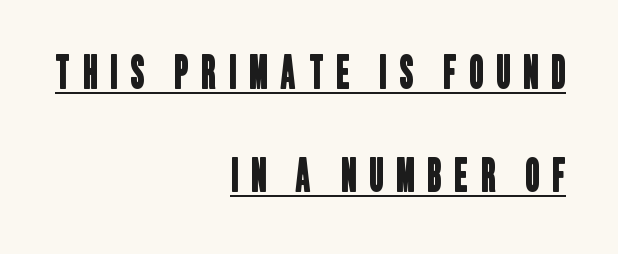
{"serif": "no", "width": "condensed", "stroke_contrast": "low", "x_height": "large", "monospaced": "no", "underline": "yes", "align": "right", "line_spacing": "loose", "line_spacing_ratio": 2.34, "letter_spacing": "wide", "letter_spacing_em": 0.3, "glyph_px": 44}
